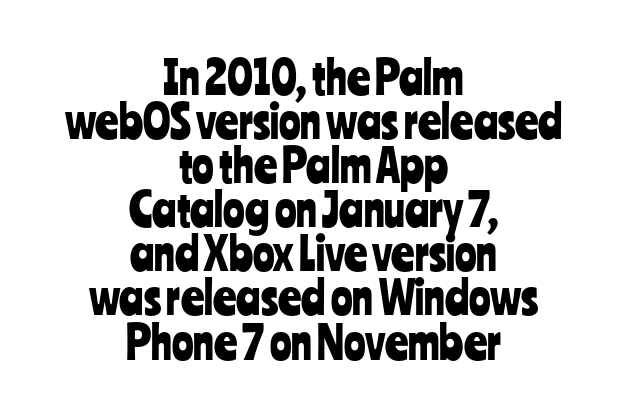
The image shows 45 px condensed sans-serif type, upright; set centered, tight line spacing (0.98x), normal letter spacing, not underlined; low stroke contrast and a medium x-height.
